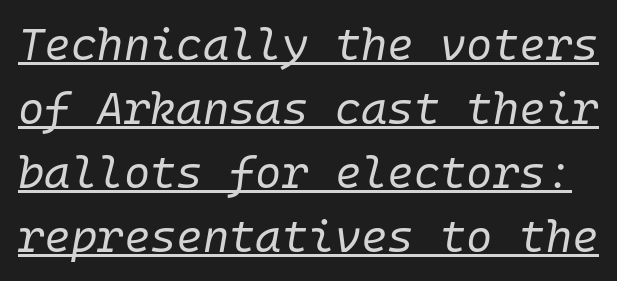
{"italic": "yes", "lean": "right", "slant_degrees": 10, "bold": "no", "weight": "regular", "width": "normal", "stroke_contrast": "low", "x_height": "medium", "underline": "yes", "line_spacing": "normal", "line_spacing_ratio": 1.42, "letter_spacing": "normal", "letter_spacing_em": 0.0, "glyph_px": 45}
